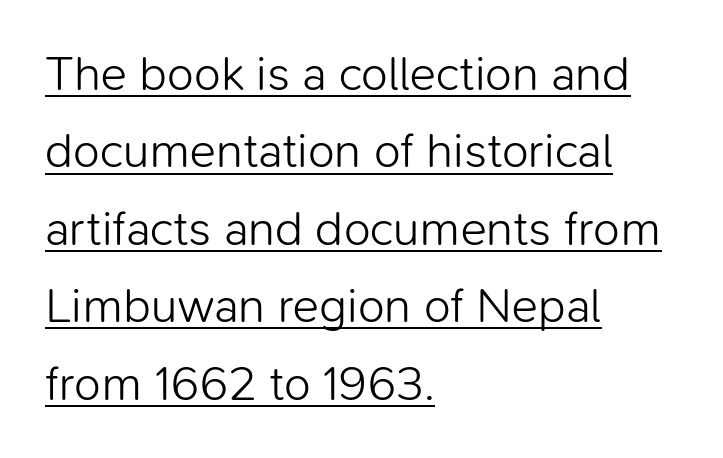
Horizontal bands of white between lines are of average thickness. How are the letters spaced? Ordinarily, with no added tracking. A typesetter would mark this as roman, not italic. Is the block centered? No — it sits flush against the left margin. Observe the absence of serifs on each vertical stroke in this sample. Does a line run under the words? Yes, clearly.
